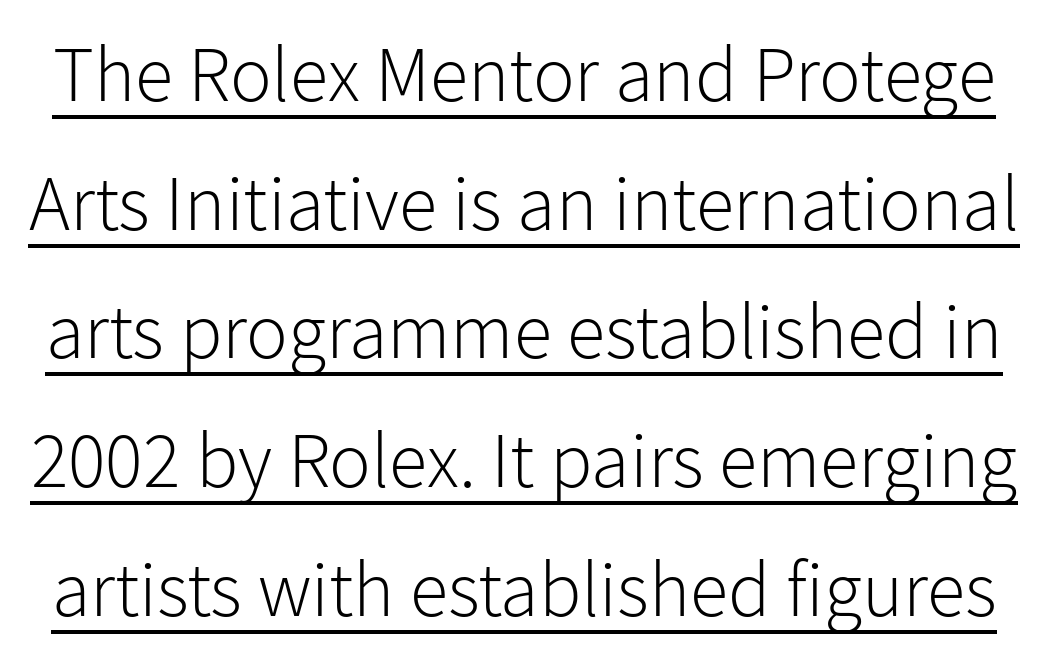
The image shows 78 px light sans-serif type, upright; set normal line spacing (1.65x), normal letter spacing, underlined; low stroke contrast and a medium x-height.
